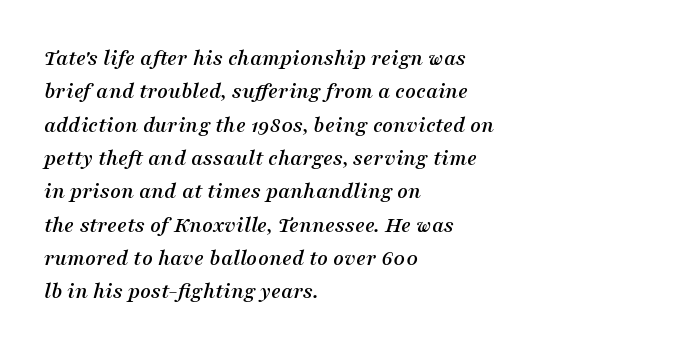
Q: Is the text italic (slanted)? A: Yes, it leans right by about 16 degrees.
Q: Is the text underlined? A: No.
Q: How is the paragraph aligned? A: Left-aligned.
Q: Is the spacing between letters normal or unusually wide? A: Normal.
Q: Is the spacing between lines tight, normal or loose? A: Normal.
